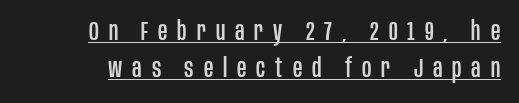
Q: Is the text italic (slanted)? A: No, it is upright.
Q: Is the text underlined? A: Yes.
Q: Is the spacing between letters normal or unusually wide? A: Unusually wide.
Q: Is the spacing between lines tight, normal or loose? A: Normal.
